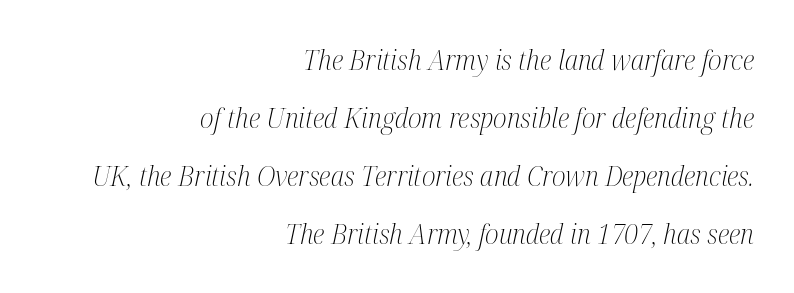
{"serif": "yes", "italic": "yes", "lean": "right", "slant_degrees": 12, "bold": "no", "weight": "light", "width": "condensed", "stroke_contrast": "medium", "x_height": "medium", "monospaced": "no", "underline": "no", "align": "right", "line_spacing": "loose", "line_spacing_ratio": 2.07, "letter_spacing": "normal", "letter_spacing_em": 0.0, "glyph_px": 28}
